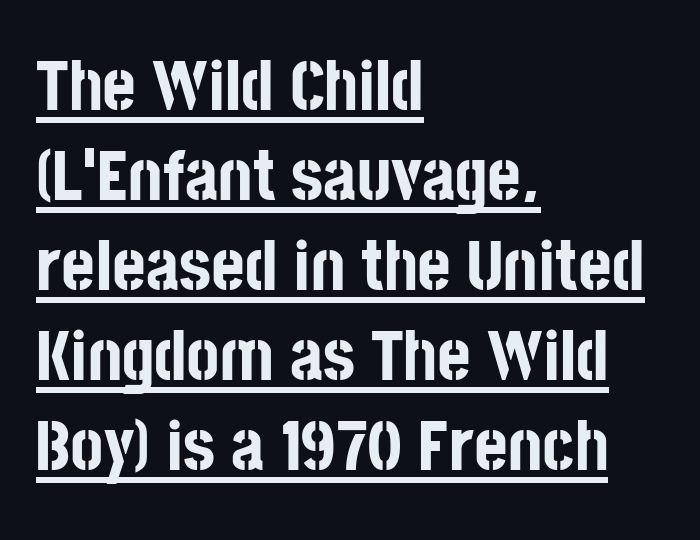
Q: Is the text bold? A: Yes.
Q: Is the text italic (slanted)? A: No, it is upright.
Q: Is the typeface a serif or a sans-serif typeface? A: Sans-serif.
Q: Is the text underlined? A: Yes.
Q: How is the paragraph aligned? A: Left-aligned.
Q: Is the spacing between letters normal or unusually wide? A: Normal.
Q: Is the spacing between lines tight, normal or loose? A: Normal.
Q: Width (condensed, normal, or wide)? A: Condensed.
Q: Stroke contrast? A: Low.
Q: x-height? A: Large.
Q: Monospaced? A: No.
